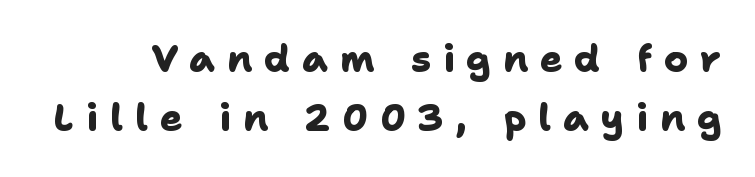
Q: Is the text bold? A: Yes.
Q: Is the typeface a serif or a sans-serif typeface? A: Sans-serif.
Q: Is the text underlined? A: No.
Q: Is the spacing between letters normal or unusually wide? A: Unusually wide.
Q: Is the spacing between lines tight, normal or loose? A: Normal.
Q: Width (condensed, normal, or wide)? A: Normal.
Q: Stroke contrast? A: Low.
Q: x-height? A: Medium.
Q: Monospaced? A: No.
